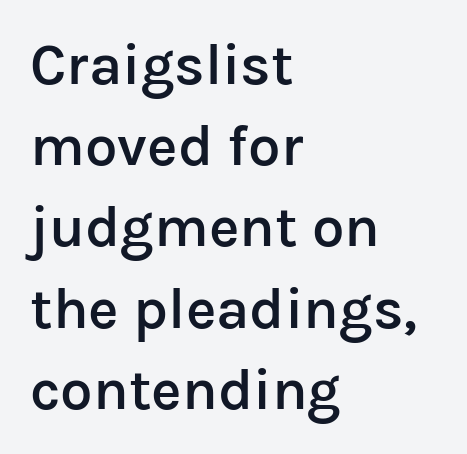
{"serif": "no", "italic": "no", "bold": "semi", "weight": "semibold", "width": "normal", "stroke_contrast": "low", "x_height": "medium", "monospaced": "no", "underline": "no", "align": "left", "line_spacing": "normal", "line_spacing_ratio": 1.4, "letter_spacing": "normal", "letter_spacing_em": 0.0, "glyph_px": 58}
